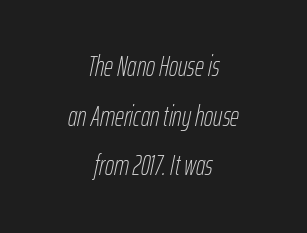
{"italic": "yes", "lean": "right", "slant_degrees": 12, "bold": "no", "weight": "thin", "width": "condensed", "stroke_contrast": "low", "x_height": "medium", "monospaced": "no", "underline": "no", "align": "center", "line_spacing_ratio": 1.77, "letter_spacing": "normal", "letter_spacing_em": 0.0, "glyph_px": 28}
